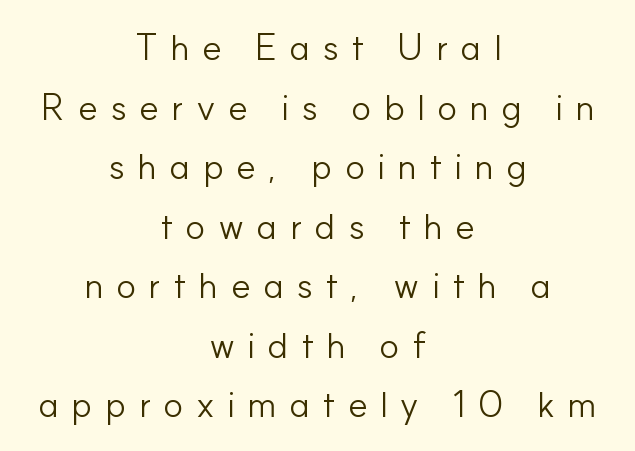
{"serif": "no", "italic": "no", "bold": "no", "weight": "light", "width": "normal", "stroke_contrast": "low", "x_height": "small", "monospaced": "no", "underline": "no", "align": "center", "line_spacing": "normal", "line_spacing_ratio": 1.61, "letter_spacing": "wide", "letter_spacing_em": 0.33, "glyph_px": 37}
